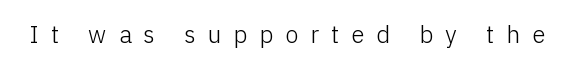
{"italic": "no", "bold": "no", "underline": "no", "letter_spacing": "wide", "letter_spacing_em": 0.5, "glyph_px": 24}
